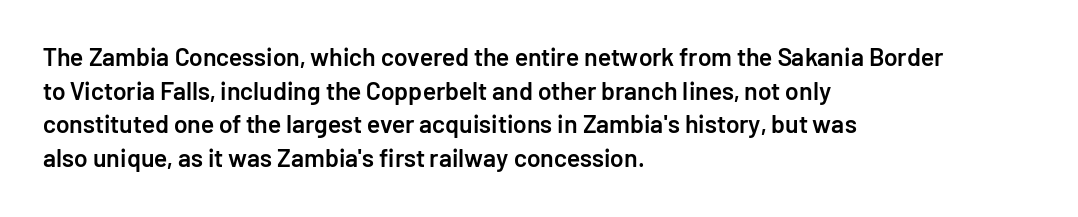
The image shows 25 px text type, upright; set left-aligned, normal line spacing (1.35x), normal letter spacing, not underlined.
